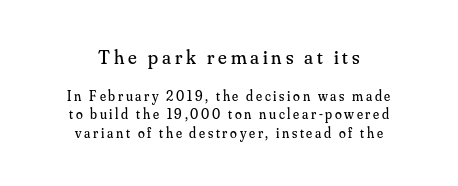
{"italic": "no", "bold": "no", "underline": "no", "align": "center", "line_spacing": "normal", "line_spacing_ratio": 1.33, "larger_block": "first", "size_ratio": 1.43, "glyph_px": 20}
